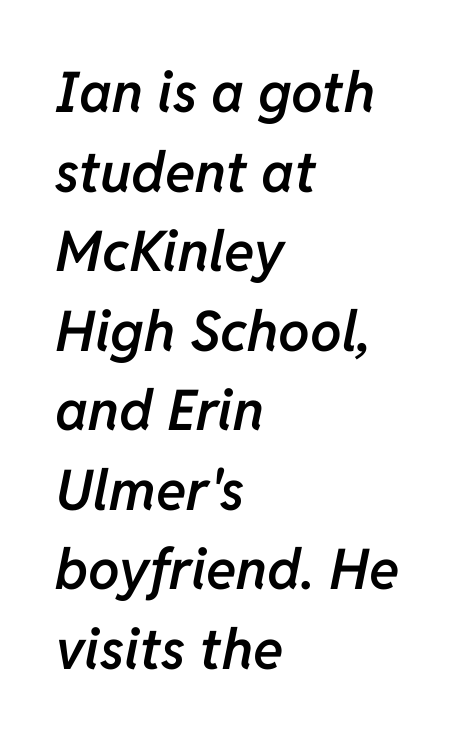
Would a proofreader flag this as italicized? Yes. Spacing verdict: proportional, widths tailored to each character. Weight: semibold (demi). The text block is weighted toward the left margin, trailing off unevenly rightward.
